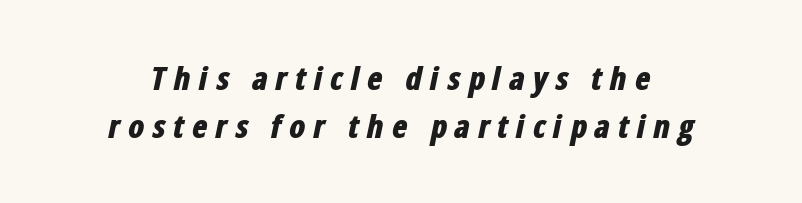
Each letter keeps its own natural width here, so spacing adapts to shape. Weight check: bold — yes, fully. This sample uses an oblique cut, with every glyph tilted off the vertical. If you measured baseline to baseline, you'd find a middling distance.
